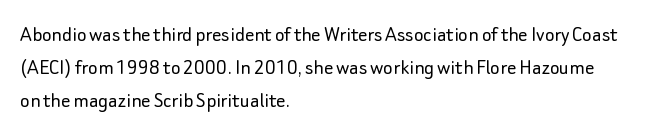
{"italic": "no", "bold": "no", "underline": "no", "align": "left", "line_spacing": "normal", "line_spacing_ratio": 1.44, "letter_spacing": "normal", "letter_spacing_em": 0.0, "glyph_px": 23}
